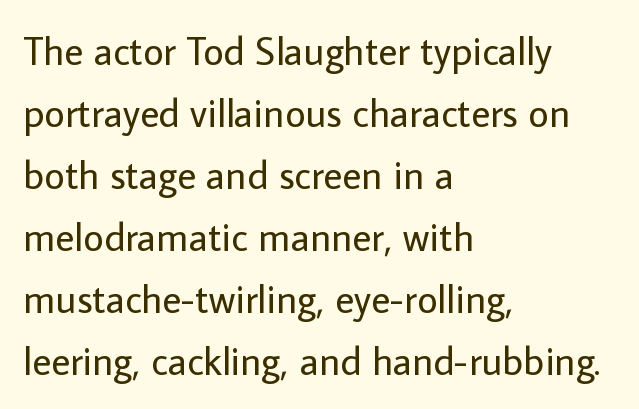
Q: Is the text bold? A: No.
Q: Is the text italic (slanted)? A: No, it is upright.
Q: Is the typeface a serif or a sans-serif typeface? A: Sans-serif.
Q: Is the text underlined? A: No.
Q: How is the paragraph aligned? A: Left-aligned.
Q: Is the spacing between letters normal or unusually wide? A: Normal.
Q: Is the spacing between lines tight, normal or loose? A: Normal.
Q: Width (condensed, normal, or wide)? A: Normal.
Q: Stroke contrast? A: Low.
Q: x-height? A: Medium.
Q: Monospaced? A: No.
